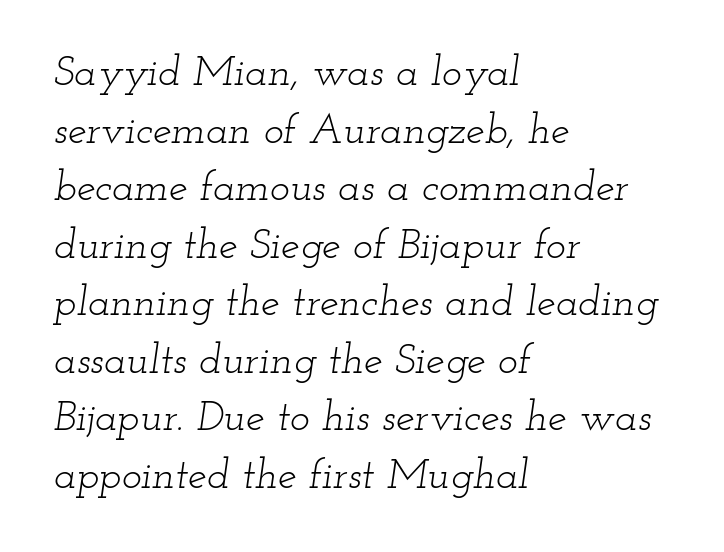
Q: Is the text bold? A: No.
Q: Is the text italic (slanted)? A: Yes, it leans right by about 12 degrees.
Q: Is the typeface a serif or a sans-serif typeface? A: Serif.
Q: Is the text underlined? A: No.
Q: How is the paragraph aligned? A: Left-aligned.
Q: Is the spacing between letters normal or unusually wide? A: Normal.
Q: Is the spacing between lines tight, normal or loose? A: Normal.
Q: Width (condensed, normal, or wide)? A: Wide.
Q: Stroke contrast? A: Low.
Q: x-height? A: Small.
Q: Monospaced? A: No.
